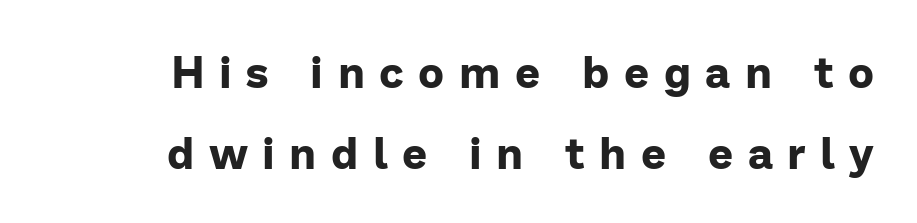
Do the letters lean? They stand straight. Note the varied advance widths — an 'i' is clearly narrower than an 'm'. The type is letterspaced generously, with wide tracking. Examine the stroke ends and you'll find no serifs.
